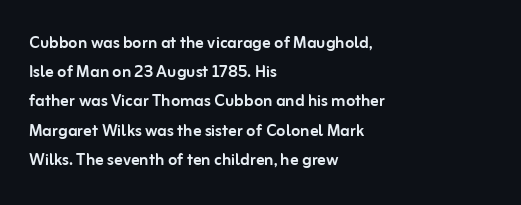
The image shows 21 px text type, upright; set left-aligned, normal line spacing (1.39x), normal letter spacing, not underlined.
